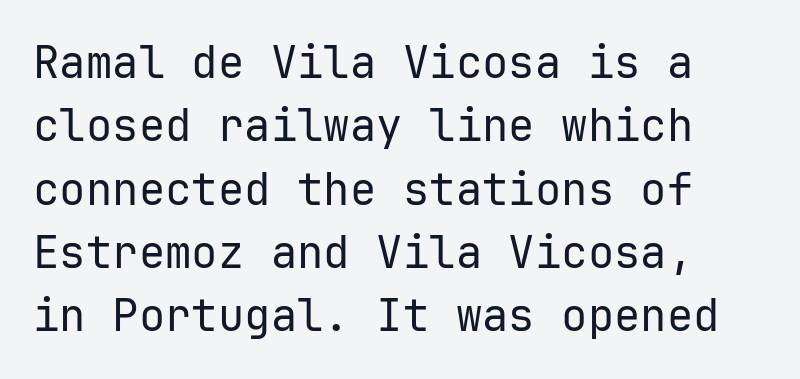
Notice how the stems are strictly vertical — no italics here. The face looks like a standard text weight, possibly lighter. If you measured baseline to baseline, you'd find a middling distance. The space directly below the letters is spotless. Is the block centered? No — it sits flush against the left margin. The type family on display is of the sans-serif kind.
